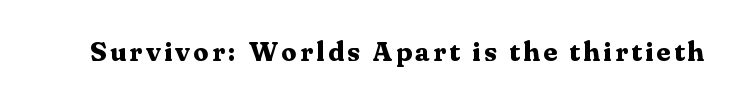
Q: Is the text bold? A: Yes.
Q: Is the text italic (slanted)? A: No, it is upright.
Q: Is the text underlined? A: No.
